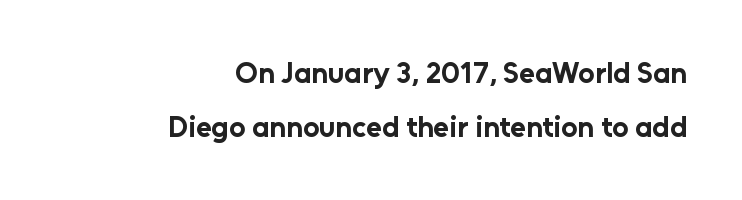
There is no visible air inserted between adjacent glyphs. Serifs: no, the terminals of the letterforms are clean. A student would call this right alignment; a typographer would say flush right, rag left. The lettering stays uniformly vertical, giving the passage a roman look. The passage shown is typed in a proportional face where columns would drift. Does the weight exceed regular? Yes, all the way to bold.
